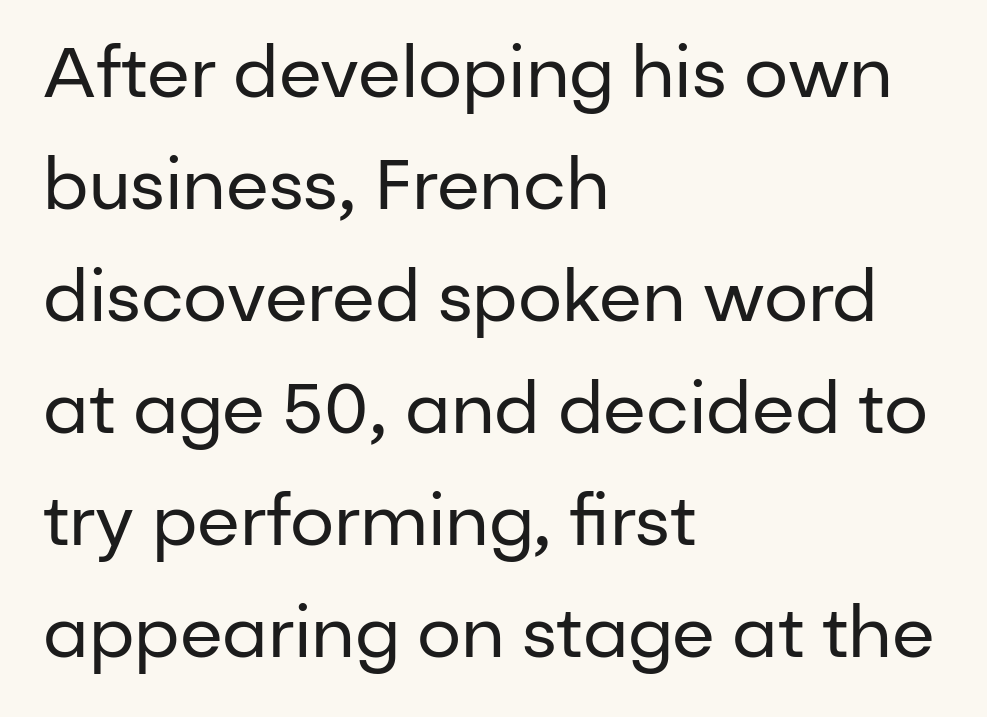
Q: Is the text bold? A: No.
Q: Is the text italic (slanted)? A: No, it is upright.
Q: Is the typeface a serif or a sans-serif typeface? A: Sans-serif.
Q: Is the text underlined? A: No.
Q: How is the paragraph aligned? A: Left-aligned.
Q: Is the spacing between letters normal or unusually wide? A: Normal.
Q: Is the spacing between lines tight, normal or loose? A: Normal.
Q: Width (condensed, normal, or wide)? A: Normal.
Q: Stroke contrast? A: Low.
Q: x-height? A: Medium.
Q: Monospaced? A: No.
